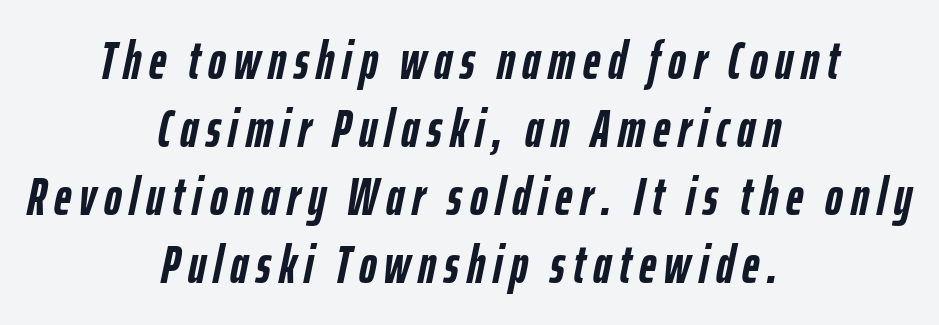
{"italic": "yes", "lean": "right", "slant_degrees": 12, "bold": "yes", "weight": "semibold", "width": "condensed", "stroke_contrast": "low", "x_height": "medium", "monospaced": "no", "underline": "no", "align": "center", "line_spacing": "normal", "line_spacing_ratio": 1.28, "glyph_px": 53}
